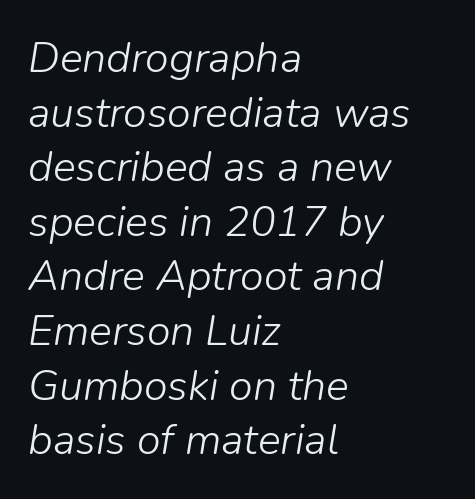
The image shows 43 px light type, italic (leaning right); set left-aligned, normal line spacing (1.27x), normal letter spacing, not underlined; low stroke contrast and a medium x-height.
